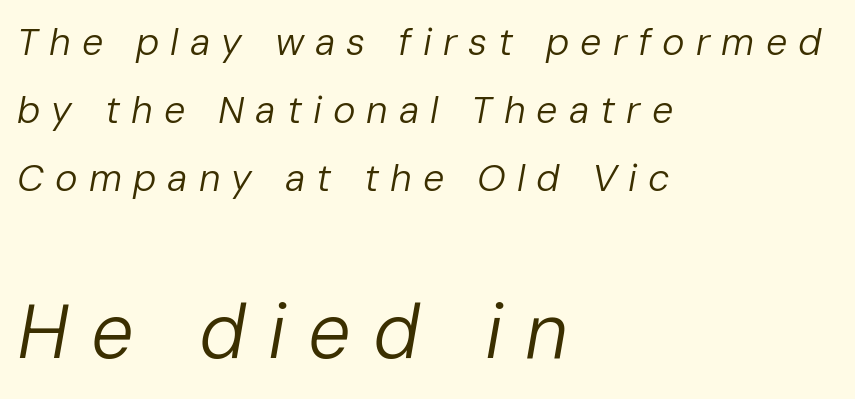
Does the copy run flush right? No — it runs flush left. Summary of weight: not heavy and not bold. When letters slant like this, we call the style italic. Any mark beneath the type? The region is blank.
